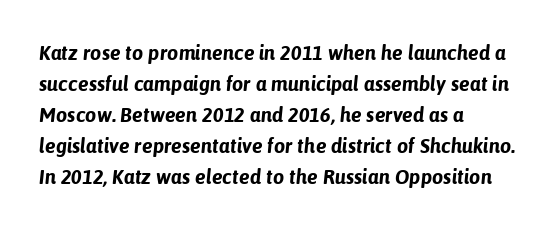
Leading matches the norm, producing a regular column. This is oblique type, the kind used for emphasis or titles. Caption: multi-line text, flush left, ragged right. Descender tails drop into unmarked territory.
